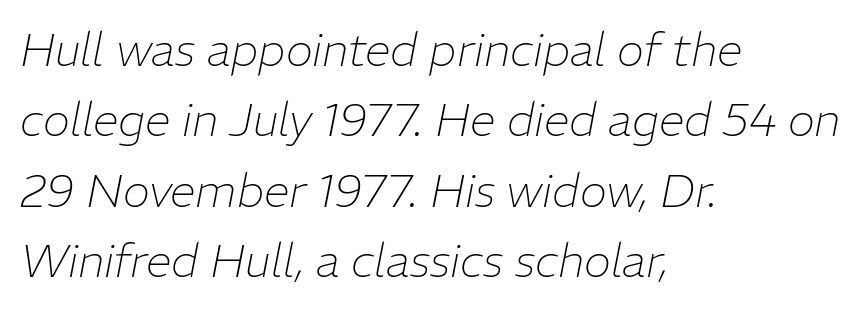
{"italic": "yes", "lean": "right", "slant_degrees": 11, "bold": "no", "weight": "thin", "width": "normal", "stroke_contrast": "low", "x_height": "medium", "monospaced": "no", "underline": "no", "align": "left", "line_spacing": "normal", "line_spacing_ratio": 1.53, "letter_spacing": "normal", "letter_spacing_em": 0.0, "glyph_px": 46}
